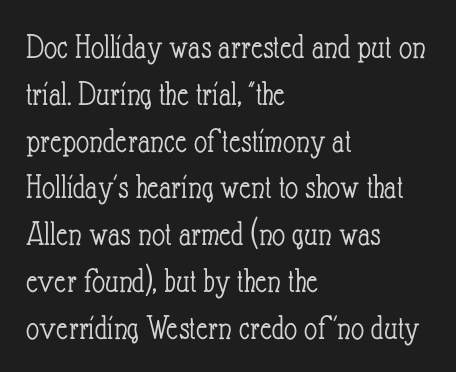
{"italic": "no", "bold": "no", "weight": "light", "width": "condensed", "stroke_contrast": "low", "x_height": "small", "monospaced": "no", "underline": "no", "align": "left", "line_spacing": "normal", "line_spacing_ratio": 1.3, "letter_spacing": "normal", "letter_spacing_em": 0.0, "glyph_px": 36}
